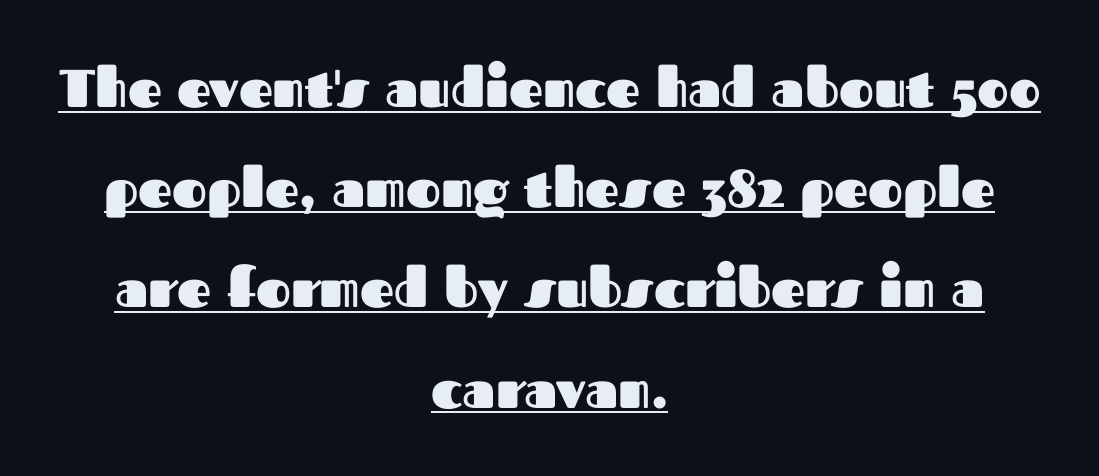
Letter spacing: default. Teacher's note: observe the equal gaps on both sides — that is centered alignment. Emphasis is given by a line drawn under the lettering. Character widths vary here, with narrow letters taking less room than wide ones. Does the lettering tilt? It doesn't — this is upright.
